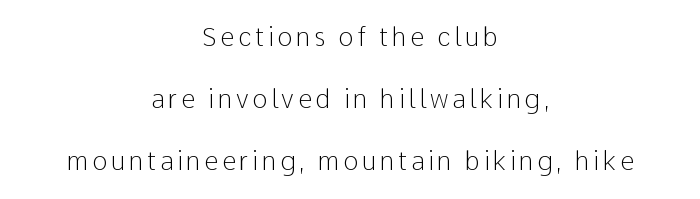
Q: Is the text bold? A: No.
Q: Is the text italic (slanted)? A: No, it is upright.
Q: Is the text underlined? A: No.
Q: How is the paragraph aligned? A: Centered.
Q: Is the spacing between lines tight, normal or loose? A: Loose.
